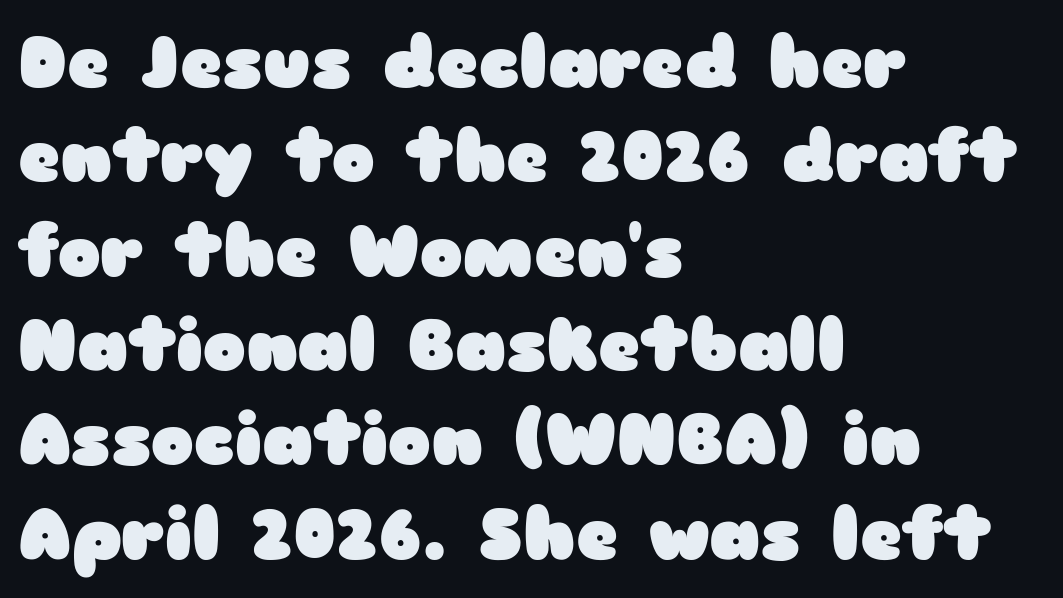
Each row of text sits above clean, open space. The passage shown stacks its lines at a standard gap. This is roman type, the default non-slanted kind. This is heavy type, rendered in bold.
